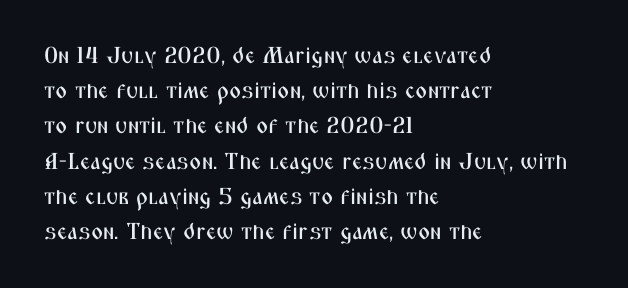
The designer left line spacing at the default. The face used here is rendered with its standard letterfit. The letters stand upright; this is a roman face. The rag falls on the right side of this text block. The words here are not underlined.
